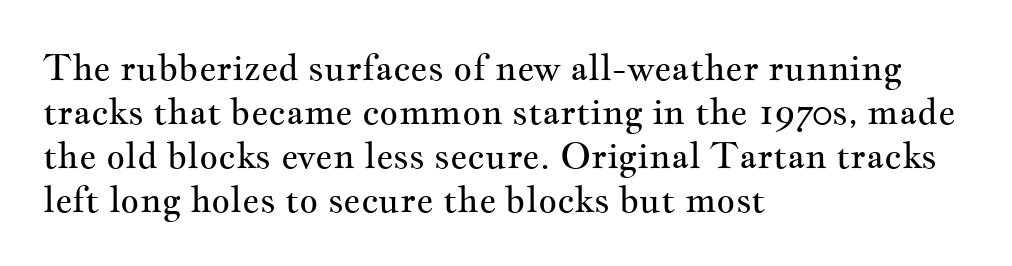
The image shows 36 px regular-weight, wide serif type, upright; set left-aligned, line spacing 1.22x, normal letter spacing, not underlined; medium stroke contrast and a small x-height.
